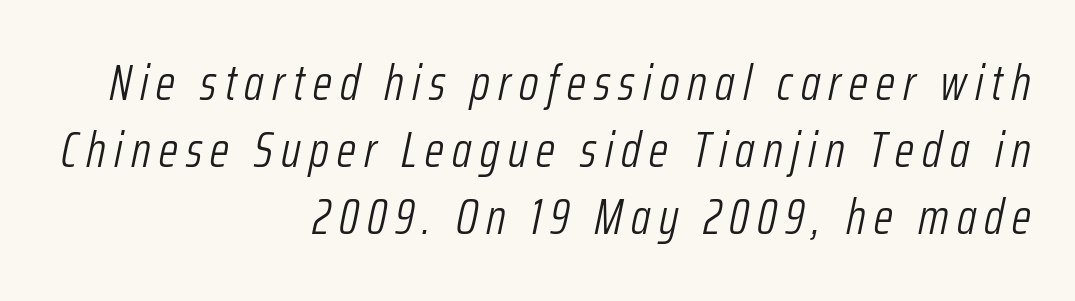
The image shows 49 px light, condensed type, italic (leaning right); set right-aligned, normal line spacing (1.37x), not underlined; low stroke contrast and a medium x-height.
